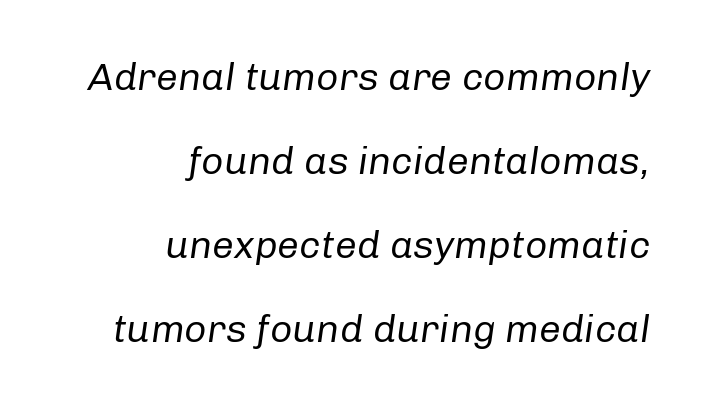
No letter is thick-stroked: the sample isn't bold. The tracking reads as untouched default to a designer's eye. The lines are quadded right. Decoration check: the copy has no underline. Whoever set this chose breathing room over compactness in the vertical rhythm.
